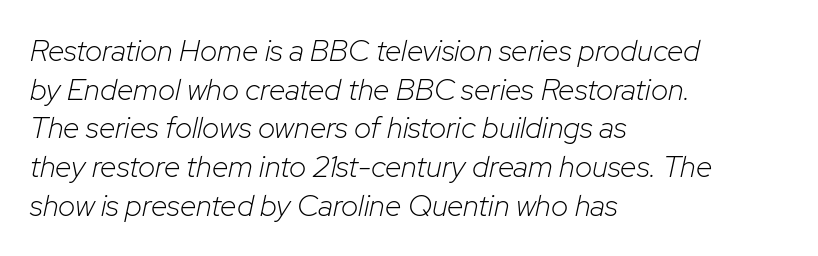
{"italic": "yes", "lean": "right", "slant_degrees": 12, "bold": "no", "weight": "light", "width": "normal", "stroke_contrast": "low", "x_height": "medium", "monospaced": "no", "underline": "no", "align": "left", "line_spacing": "normal", "line_spacing_ratio": 1.29, "letter_spacing": "normal", "letter_spacing_em": 0.0, "glyph_px": 30}
